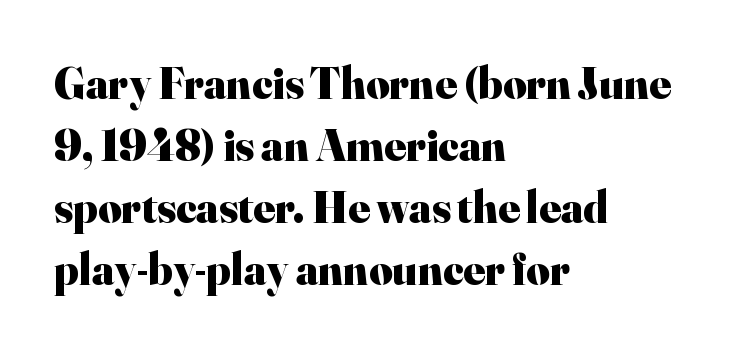
{"serif": "yes", "italic": "no", "bold": "yes", "weight": "heavy", "width": "normal", "stroke_contrast": "high", "x_height": "small", "monospaced": "no", "underline": "no", "align": "left", "line_spacing": "normal", "line_spacing_ratio": 1.38, "letter_spacing": "normal", "letter_spacing_em": 0.0, "glyph_px": 45}
